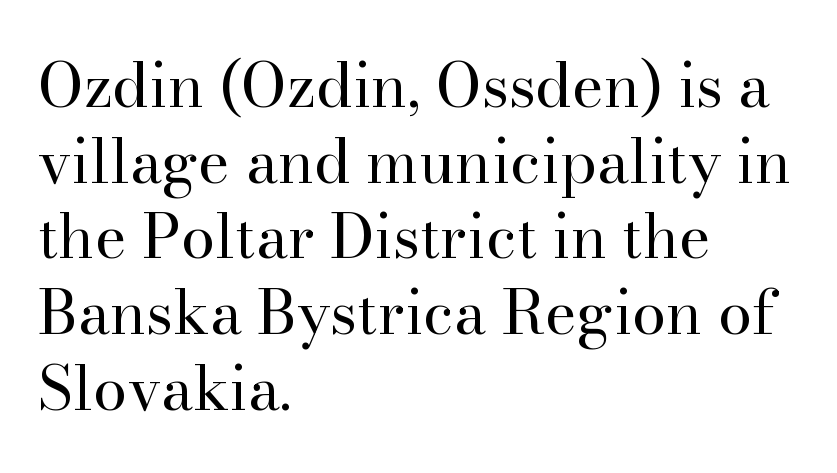
{"serif": "yes", "italic": "no", "bold": "no", "weight": "regular", "width": "normal", "stroke_contrast": "high", "x_height": "small", "monospaced": "no", "underline": "no", "align": "left", "line_spacing_ratio": 1.24, "letter_spacing": "normal", "letter_spacing_em": 0.0, "glyph_px": 61}
